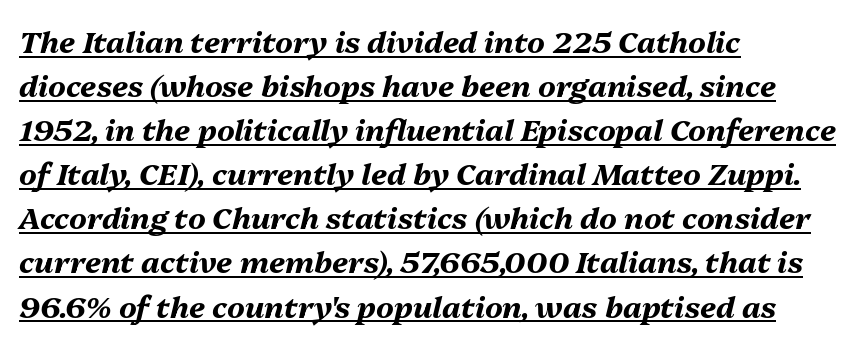
Tall strokes in this sample are angled rather than plumb. Quick note: interline space is typical. Is this a fixed-width face? No — the glyphs have proportional, varying widths. Its strokes are broad and dark, the hallmark of bold type. A baseline rule has been typeset under these characters.
